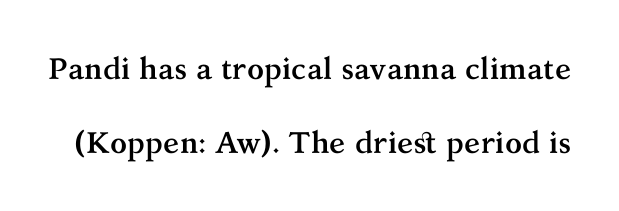
Q: Is the text bold? A: Yes.
Q: Is the text italic (slanted)? A: No, it is upright.
Q: Is the typeface a serif or a sans-serif typeface? A: Serif.
Q: Is the text underlined? A: No.
Q: Is the spacing between letters normal or unusually wide? A: Normal.
Q: Is the spacing between lines tight, normal or loose? A: Loose.
Q: Width (condensed, normal, or wide)? A: Normal.
Q: Stroke contrast? A: Medium.
Q: x-height? A: Medium.
Q: Monospaced? A: No.
